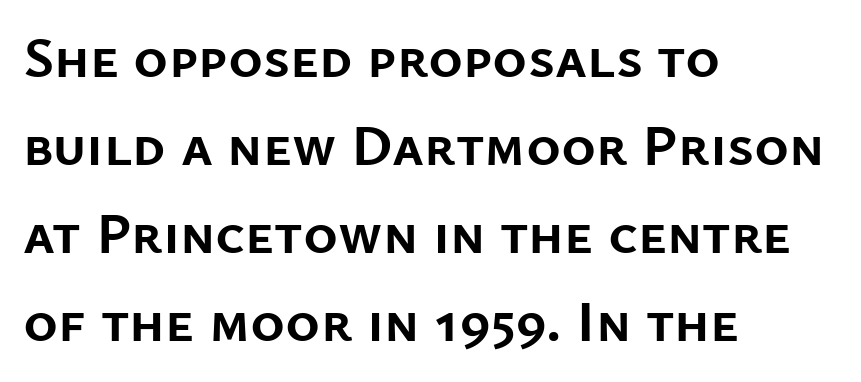
The image shows 59 px semibold sans-serif type, upright; set left-aligned, normal line spacing (1.49x), normal letter spacing, not underlined; low stroke contrast and a medium x-height.
